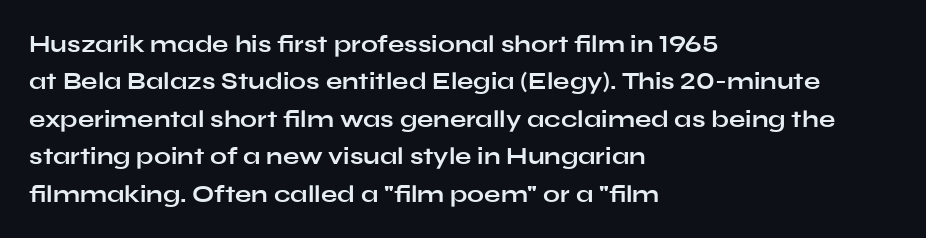
Underline: absent. Strokes here are thick enough to call this a true bold. This block has exactly the height ordinary leading produces. Standard letterfit; no display-style spreading of the glyphs. The lines are quadded left.
